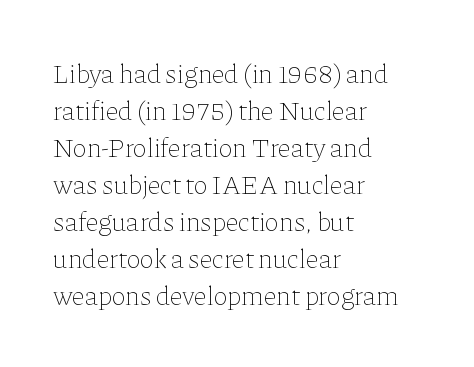
Reading down the block, your eye returns to a fixed left position each line. Tall strokes in this sample are plumb rather than angled. The rendering uses a moderate line-height, typical for paragraphs. This is not heavy type; no bold has been used. Any mark beneath the type? The region is blank. Each word holds together tightly as a unit, with standard inter-letter gaps.
